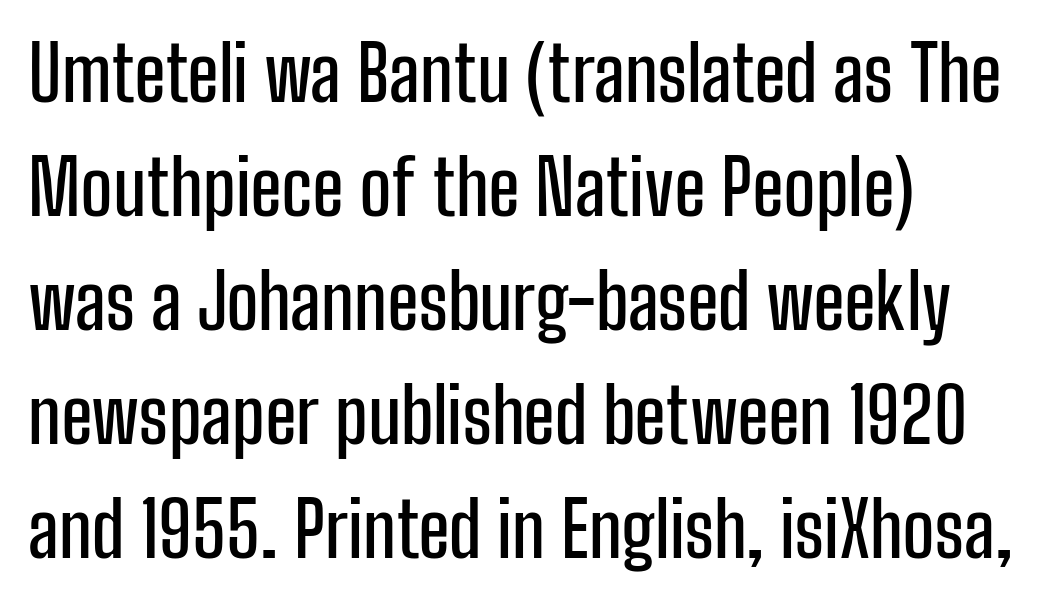
{"serif": "no", "italic": "no", "width": "condensed", "stroke_contrast": "low", "x_height": "medium", "monospaced": "no", "underline": "no", "align": "left", "line_spacing": "normal", "line_spacing_ratio": 1.52, "letter_spacing": "normal", "letter_spacing_em": 0.0, "glyph_px": 75}
